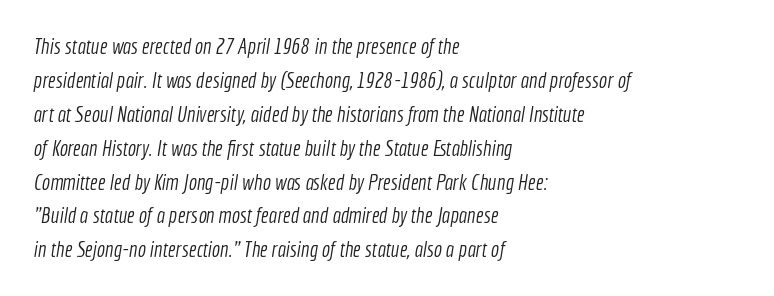
Q: Is the text bold? A: No.
Q: Is the text underlined? A: No.
Q: How is the paragraph aligned? A: Left-aligned.
Q: Is the spacing between letters normal or unusually wide? A: Normal.
Q: Is the spacing between lines tight, normal or loose? A: Normal.
